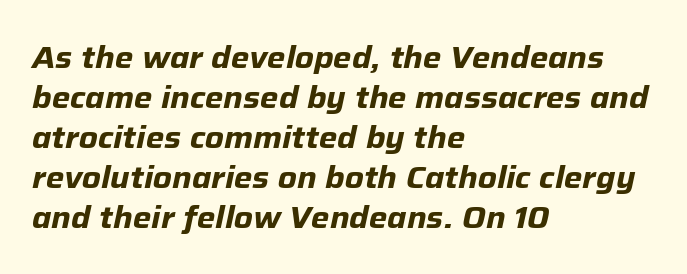
Honestly, the letter spacing is just normal — you wouldn't notice it. This sample has the flowing, uneven cadence of proportional lettering. The font is running at its bold setting. Notice how the passage keeps a crisp vertical edge on the left only.
